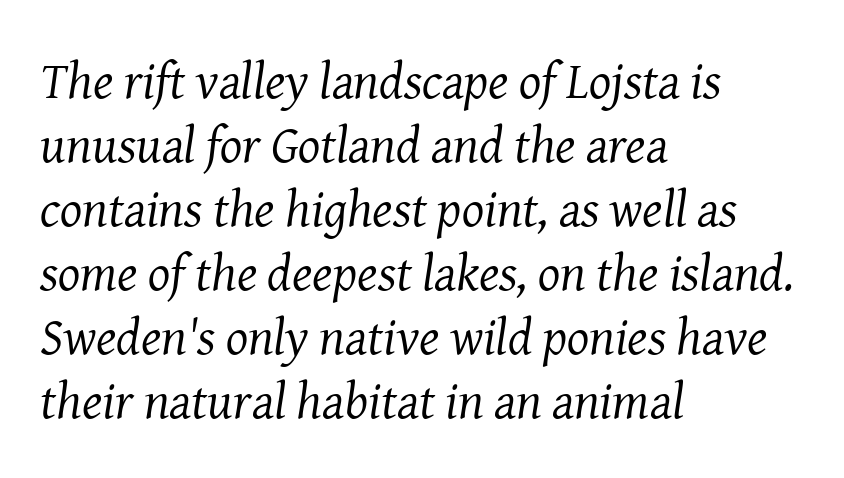
{"serif": "yes", "italic": "yes", "lean": "right", "slant_degrees": 8, "bold": "no", "weight": "regular", "width": "normal", "stroke_contrast": "medium", "x_height": "medium", "monospaced": "no", "underline": "no", "align": "left", "line_spacing_ratio": 1.23, "letter_spacing": "normal", "letter_spacing_em": 0.0, "glyph_px": 52}
